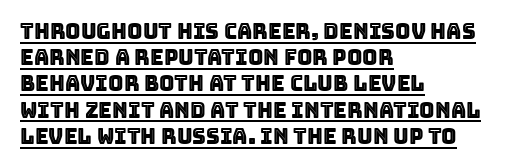
Q: Is the text italic (slanted)? A: No, it is upright.
Q: Is the text underlined? A: Yes.
Q: How is the paragraph aligned? A: Left-aligned.
Q: Is the spacing between letters normal or unusually wide? A: Normal.
Q: Is the spacing between lines tight, normal or loose? A: Normal.
